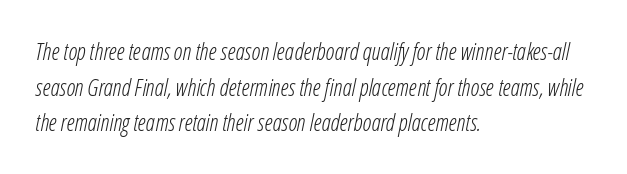
Q: Is the text bold? A: No.
Q: Is the text italic (slanted)? A: Yes, it leans right by about 12 degrees.
Q: Is the text underlined? A: No.
Q: How is the paragraph aligned? A: Left-aligned.
Q: Is the spacing between letters normal or unusually wide? A: Normal.
Q: Is the spacing between lines tight, normal or loose? A: Normal.
